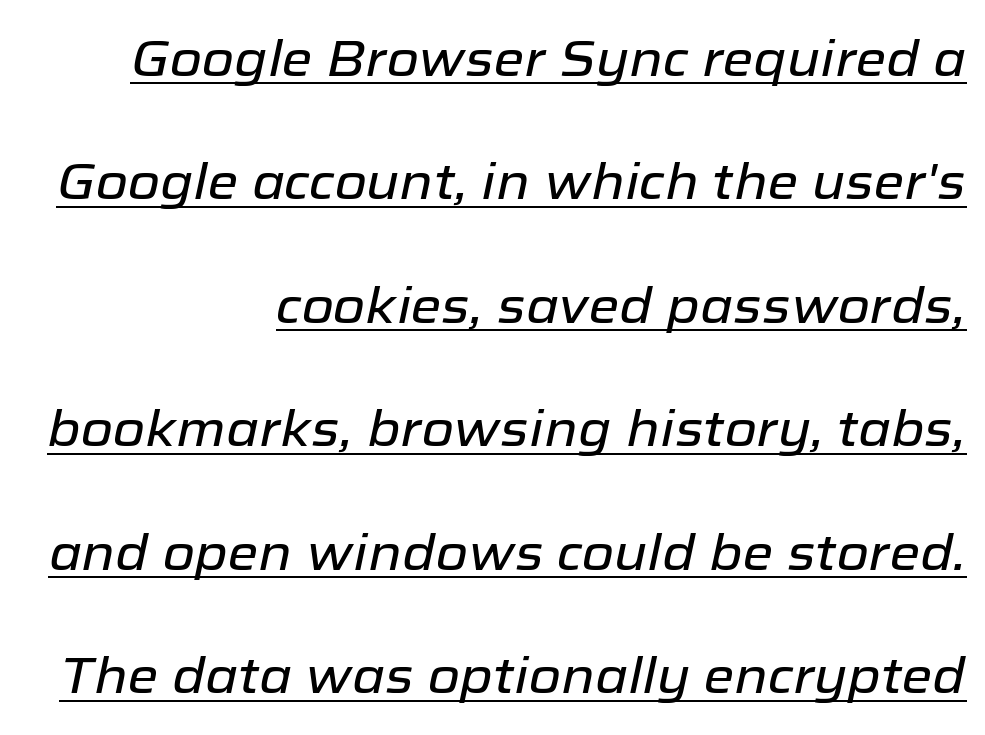
{"italic": "yes", "lean": "right", "slant_degrees": 12, "width": "normal", "stroke_contrast": "low", "x_height": "medium", "monospaced": "no", "underline": "yes", "align": "right", "line_spacing": "loose", "line_spacing_ratio": 2.47, "letter_spacing": "normal", "letter_spacing_em": 0.0, "glyph_px": 50}
